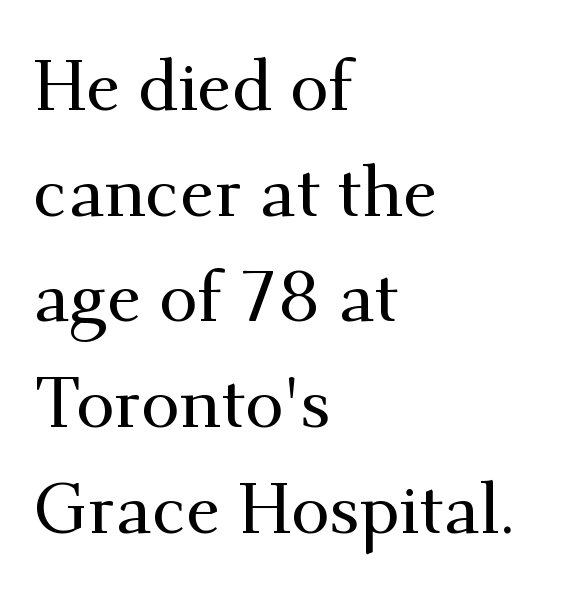
{"serif": "yes", "italic": "no", "width": "normal", "stroke_contrast": "medium", "x_height": "small", "monospaced": "no", "underline": "no", "align": "left", "line_spacing": "normal", "line_spacing_ratio": 1.51, "letter_spacing": "normal", "letter_spacing_em": 0.0, "glyph_px": 70}
